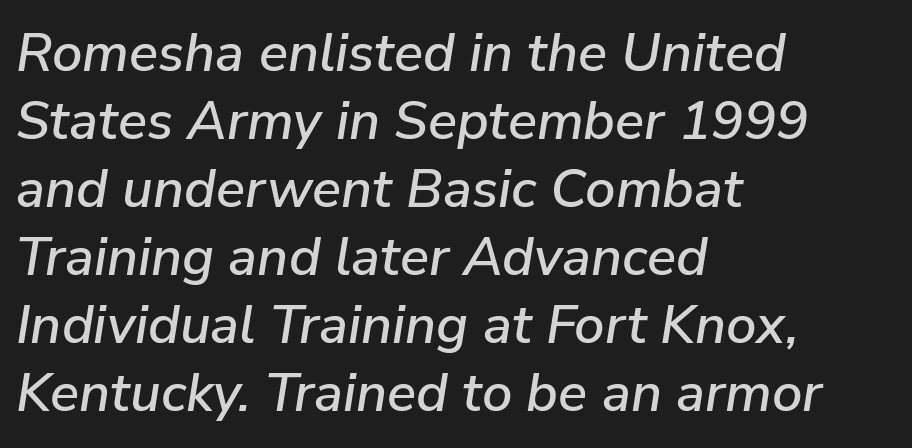
{"italic": "yes", "lean": "right", "slant_degrees": 9, "width": "normal", "stroke_contrast": "low", "x_height": "medium", "monospaced": "no", "underline": "no", "align": "left", "line_spacing": "normal", "line_spacing_ratio": 1.26, "letter_spacing": "normal", "letter_spacing_em": 0.0, "glyph_px": 54}
